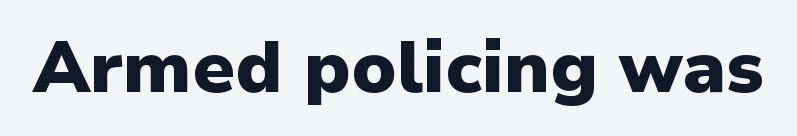
The image shows 73 px heavy sans-serif type, upright; set normal letter spacing, not underlined; low stroke contrast and a medium x-height.
